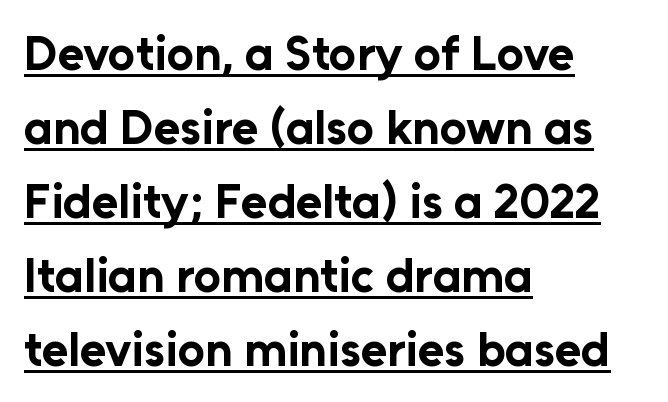
The image shows 48 px bold sans-serif type, upright; set left-aligned, normal line spacing (1.54x), normal letter spacing, underlined; low stroke contrast and a medium x-height.
